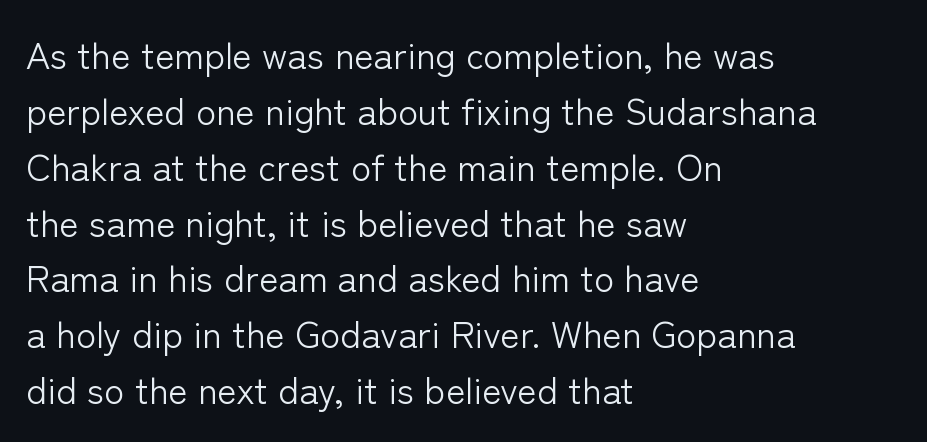
The passage shown has conventional tracking throughout. Does the type have serifs? No, each stem ends abruptly. On a weight scale, this lands at 450 or below. This rendering features lettering with no underline.
